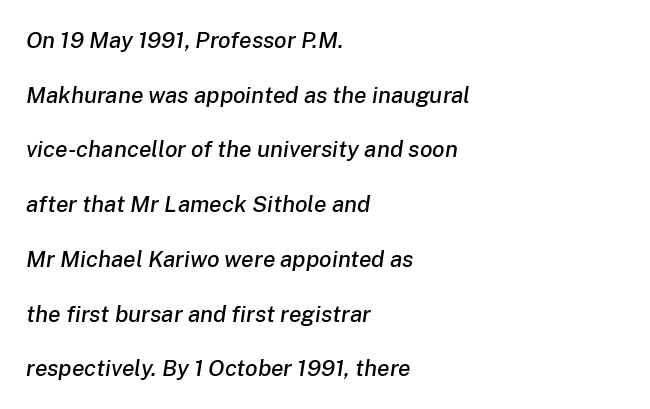
{"italic": "yes", "lean": "right", "slant_degrees": 8, "underline": "no", "align": "left", "line_spacing": "loose", "line_spacing_ratio": 2.38, "letter_spacing": "normal", "letter_spacing_em": 0.0, "glyph_px": 23}
